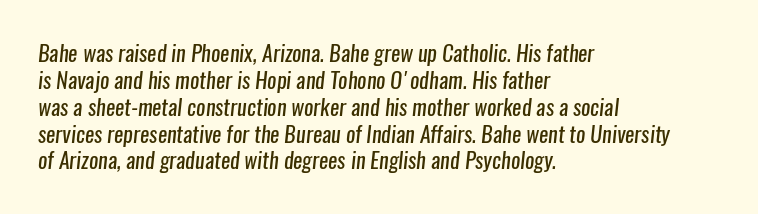
Q: Is the text bold? A: No.
Q: Is the text underlined? A: No.
Q: How is the paragraph aligned? A: Left-aligned.
Q: Is the spacing between letters normal or unusually wide? A: Normal.
